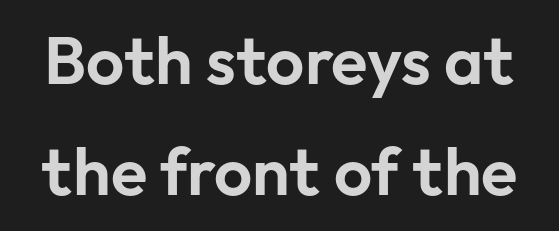
Q: Is the text italic (slanted)? A: No, it is upright.
Q: Is the typeface a serif or a sans-serif typeface? A: Sans-serif.
Q: Is the text underlined? A: No.
Q: Is the spacing between letters normal or unusually wide? A: Normal.
Q: Is the spacing between lines tight, normal or loose? A: Normal.
Q: Width (condensed, normal, or wide)? A: Normal.
Q: Stroke contrast? A: Low.
Q: x-height? A: Medium.
Q: Monospaced? A: No.
